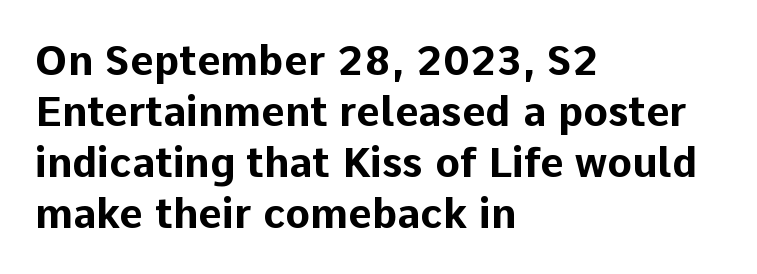
Q: Is the text bold? A: Yes.
Q: Is the text italic (slanted)? A: No, it is upright.
Q: Is the typeface a serif or a sans-serif typeface? A: Sans-serif.
Q: Is the text underlined? A: No.
Q: How is the paragraph aligned? A: Left-aligned.
Q: Is the spacing between letters normal or unusually wide? A: Normal.
Q: Width (condensed, normal, or wide)? A: Normal.
Q: Stroke contrast? A: Low.
Q: x-height? A: Medium.
Q: Monospaced? A: No.
